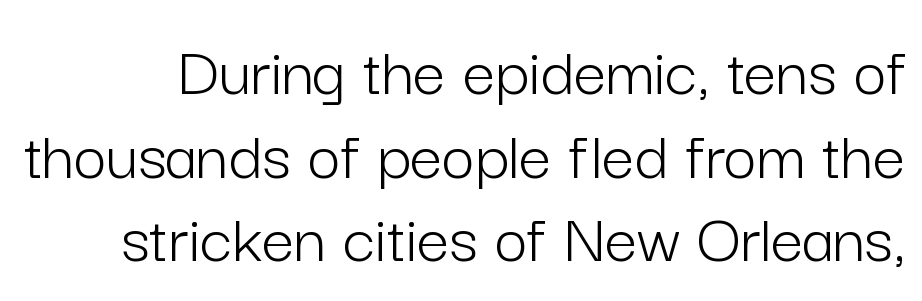
Q: Is the text bold? A: No.
Q: Is the text italic (slanted)? A: No, it is upright.
Q: Is the typeface a serif or a sans-serif typeface? A: Sans-serif.
Q: Is the text underlined? A: No.
Q: Is the spacing between letters normal or unusually wide? A: Normal.
Q: Width (condensed, normal, or wide)? A: Normal.
Q: Stroke contrast? A: Low.
Q: x-height? A: Medium.
Q: Monospaced? A: No.
